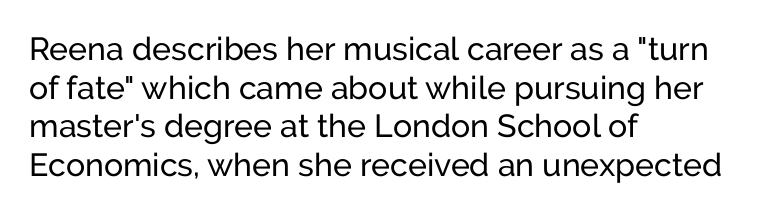
The image shows 32 px regular-weight sans-serif type, upright; set left-aligned, line spacing 1.21x, normal letter spacing, not underlined; low stroke contrast and a medium x-height.
